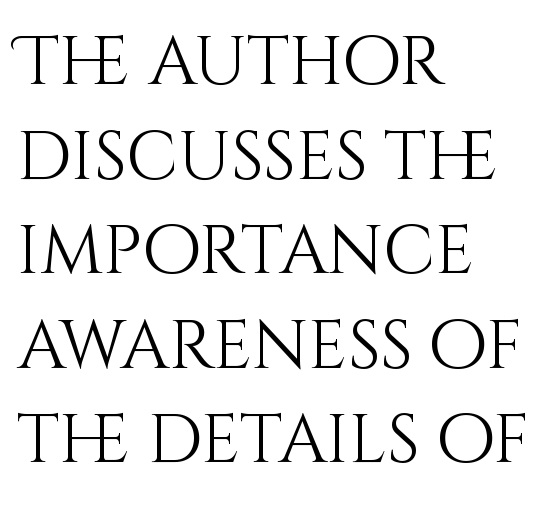
The image shows 68 px light type, upright; set left-aligned, normal line spacing (1.39x), normal letter spacing, not underlined; medium stroke contrast and a large x-height.
